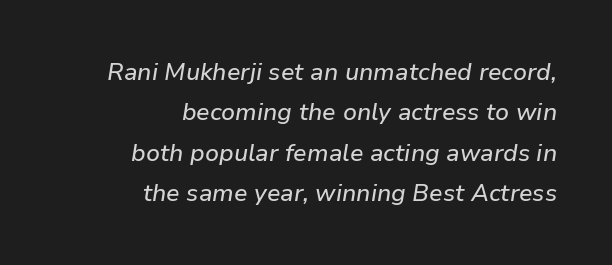
Reading down the block, your eye finds every line finishing at a fixed right position. There's an unmistakable incline to the writing here. This sample uses plain, unmodified letter spacing. Check the space under the baseline: it is left empty. Normally led — the rows are evenly, conventionally spaced.
